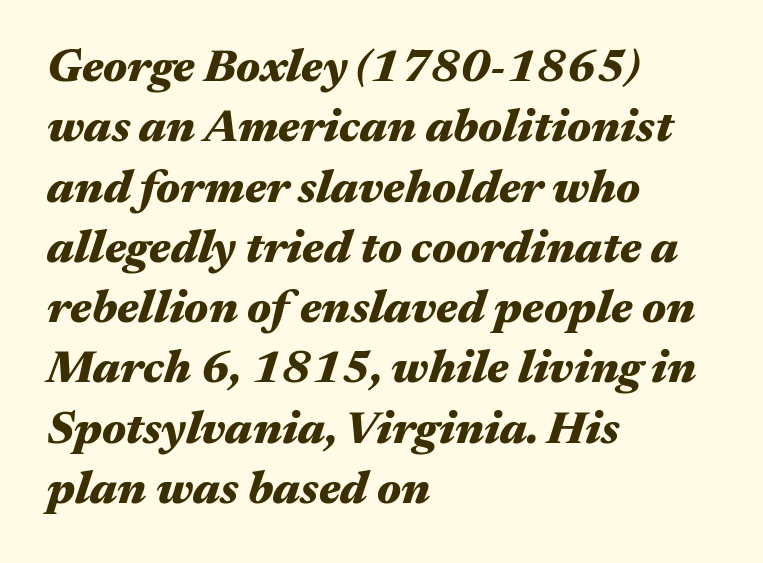
Q: Is the text bold? A: Yes.
Q: Is the text italic (slanted)? A: Yes, it leans right by about 17 degrees.
Q: Is the text underlined? A: No.
Q: How is the paragraph aligned? A: Left-aligned.
Q: Is the spacing between letters normal or unusually wide? A: Normal.
Q: Is the spacing between lines tight, normal or loose? A: Normal.
Q: Width (condensed, normal, or wide)? A: Wide.
Q: Stroke contrast? A: Medium.
Q: x-height? A: Medium.
Q: Monospaced? A: No.
